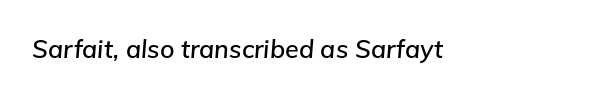
This is oblique type, the kind used for emphasis or titles. Only glyphs here, with clear space below each row. Is the letter spacing exaggerated? No — it looks like the ordinary default.
